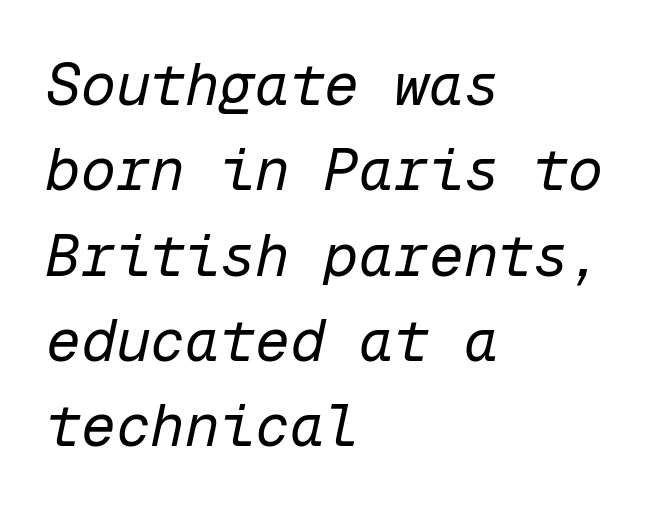
{"italic": "yes", "lean": "right", "slant_degrees": 12, "bold": "no", "weight": "regular", "width": "normal", "stroke_contrast": "low", "x_height": "medium", "monospaced": "yes", "underline": "no", "align": "left", "line_spacing": "normal", "line_spacing_ratio": 1.47, "letter_spacing": "normal", "letter_spacing_em": 0.0, "glyph_px": 58}
